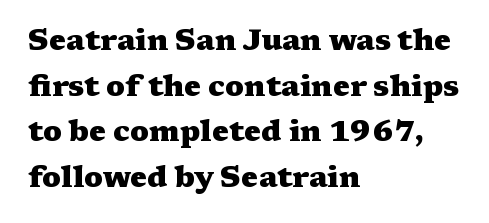
The passage shown is not underscored anywhere. The face used here has the dense, thick strokes of a bold. Each word holds together tightly as a unit, with standard inter-letter gaps. The letters stand straight up with perfectly vertical stems. This block has exactly the height ordinary leading produces.
